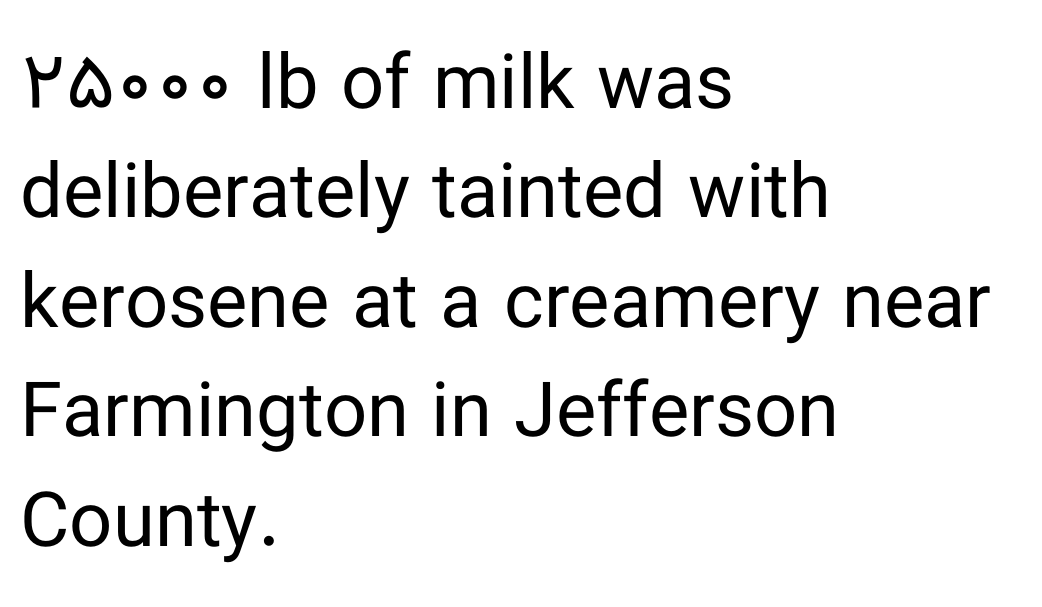
The image shows 76 px regular-weight sans-serif type, upright; set left-aligned, normal line spacing (1.44x), normal letter spacing, not underlined; low stroke contrast and a medium x-height.
